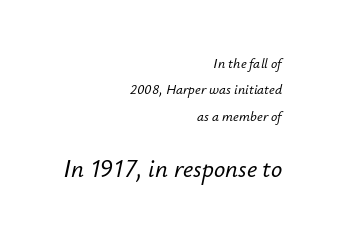
{"italic": "yes", "lean": "right", "slant_degrees": 12, "underline": "no", "align": "right", "line_spacing_ratio": 1.89, "letter_spacing": "normal", "letter_spacing_em": 0.0, "larger_block": "second", "size_ratio": 1.79, "glyph_px": 25}
